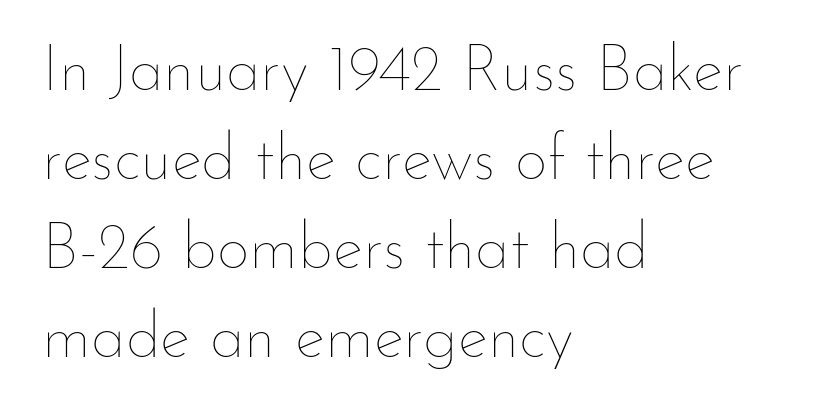
{"italic": "no", "bold": "no", "weight": "thin", "width": "normal", "stroke_contrast": "low", "x_height": "small", "monospaced": "no", "underline": "no", "align": "left", "line_spacing": "normal", "line_spacing_ratio": 1.39, "letter_spacing": "normal", "letter_spacing_em": 0.0, "glyph_px": 64}
